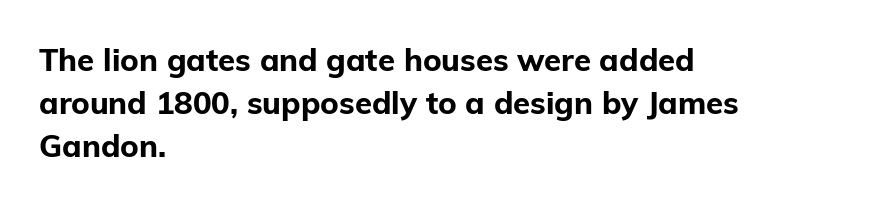
{"serif": "no", "italic": "no", "bold": "yes", "weight": "bold", "width": "normal", "stroke_contrast": "low", "x_height": "medium", "monospaced": "no", "underline": "no", "align": "left", "line_spacing": "normal", "line_spacing_ratio": 1.39, "letter_spacing": "normal", "letter_spacing_em": 0.0, "glyph_px": 31}
